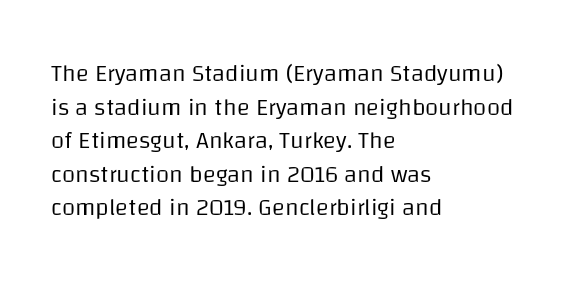
Q: Is the text bold? A: No.
Q: Is the text italic (slanted)? A: No, it is upright.
Q: Is the text underlined? A: No.
Q: How is the paragraph aligned? A: Left-aligned.
Q: Is the spacing between letters normal or unusually wide? A: Normal.
Q: Is the spacing between lines tight, normal or loose? A: Normal.
